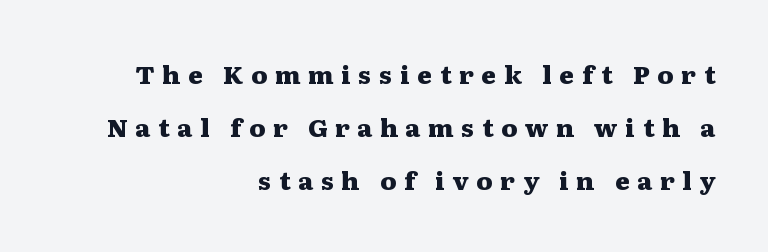
One-word summary of the alignment: right. The words here are not underlined. In terms of leading, this rendering errs on the spacious side. These lines have a slow, spaced-out rhythm from letter to letter. Upright lettering throughout. Typographic density is high because the face is bold.
